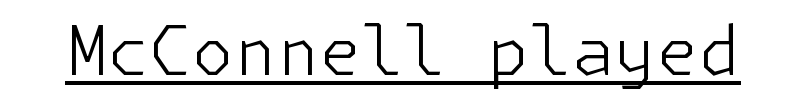
This rendering features underlined lettering. Serif or sans? Sans — the stroke terminals are bare. No chunkiness to these letters — they're not bold. Every stem runs plumb, perpendicular to the baseline. The horizontal fit of the characters is conventional and even.
